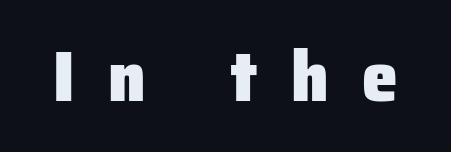
Q: Is the text bold? A: Yes.
Q: Is the text italic (slanted)? A: No, it is upright.
Q: Is the typeface a serif or a sans-serif typeface? A: Sans-serif.
Q: Is the text underlined? A: No.
Q: Is the spacing between letters normal or unusually wide? A: Unusually wide.
Q: Width (condensed, normal, or wide)? A: Normal.
Q: Stroke contrast? A: Low.
Q: x-height? A: Medium.
Q: Monospaced? A: No.
